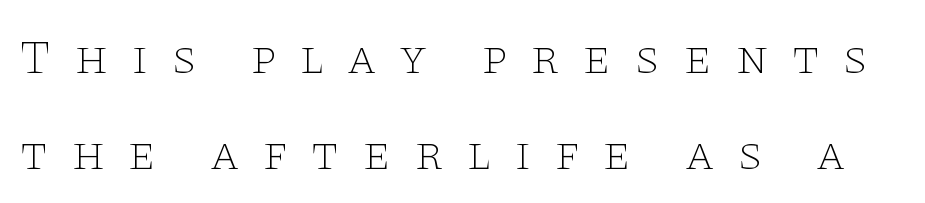
The image shows 48 px thin, wide serif type, upright; set loose line spacing (1.99x), unusually wide letter spacing (+0.47 em), not underlined; low stroke contrast and a large x-height.
